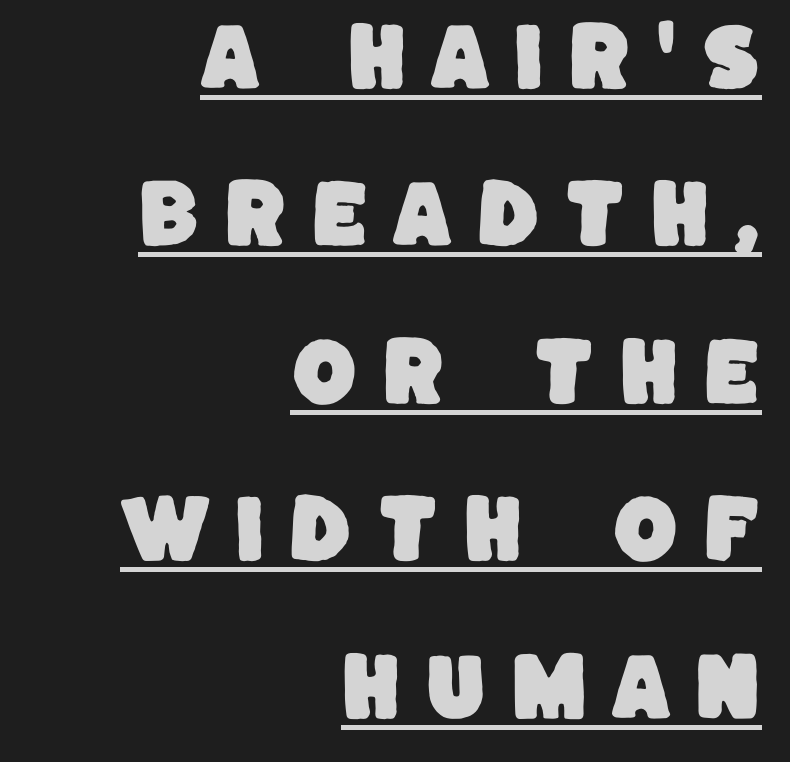
{"serif": "no", "width": "normal", "stroke_contrast": "low", "x_height": "large", "monospaced": "no", "underline": "yes", "align": "right", "line_spacing": "loose", "line_spacing_ratio": 2.1, "letter_spacing": "wide", "letter_spacing_em": 0.32, "glyph_px": 75}
